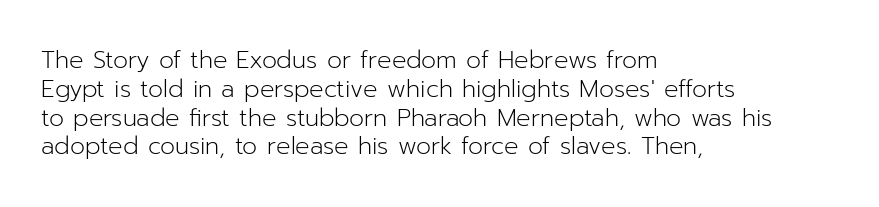
Horizontal alignment here is leftward, the default for most running prose. Is the stroke heavy? The answer is a plain regular-or-lighter. Posture: upright roman. The baseline area is clear. Between one letter and the next there's only the usual sliver of space.
